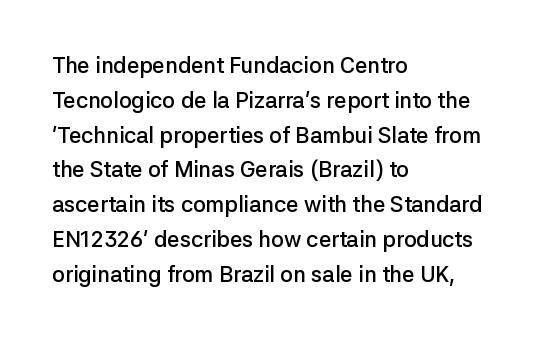
Firm but not heavy-handed strokes: this text is semibold. The specimen omits any rule beneath the text block's lines. Ordinary non-slanted type is in use. Each new line begins a customary step beneath the previous one. The line texture is even and compact thanks to regular tracking.
